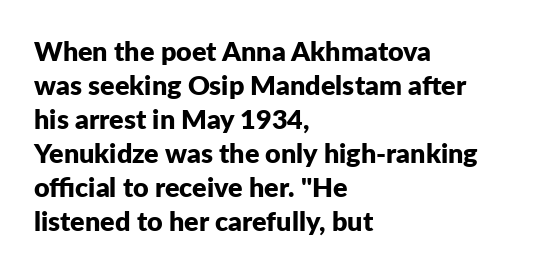
{"italic": "no", "bold": "yes", "underline": "no", "align": "left", "line_spacing": "normal", "line_spacing_ratio": 1.26, "letter_spacing": "normal", "letter_spacing_em": 0.0, "glyph_px": 27}
